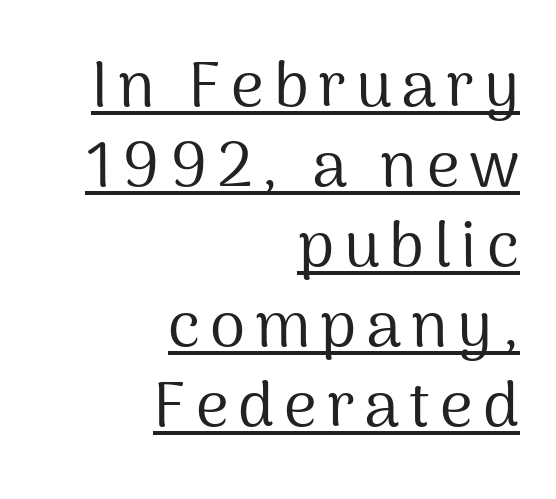
Vertical spacing — default. Heaviness? Minimal to ordinary, like unemphasized prose. Here the designer chose a conventional face with non-uniform glyph widths. In terms of posture, this sample is upright. Does a line run under the words? Yes, clearly. Casual observation: everything's shoved over to the right.
